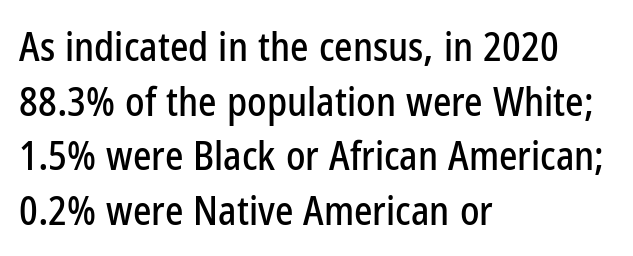
Q: Is the text italic (slanted)? A: No, it is upright.
Q: Is the typeface a serif or a sans-serif typeface? A: Sans-serif.
Q: Is the text underlined? A: No.
Q: How is the paragraph aligned? A: Left-aligned.
Q: Is the spacing between letters normal or unusually wide? A: Normal.
Q: Is the spacing between lines tight, normal or loose? A: Normal.
Q: Width (condensed, normal, or wide)? A: Condensed.
Q: Stroke contrast? A: Low.
Q: x-height? A: Medium.
Q: Monospaced? A: No.
